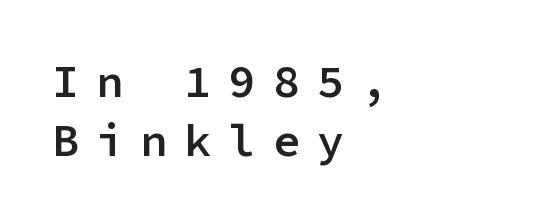
{"serif": "no", "italic": "no", "bold": "semi", "weight": "semibold", "width": "normal", "stroke_contrast": "low", "x_height": "medium", "monospaced": "yes", "underline": "no", "align": "left", "line_spacing": "normal", "line_spacing_ratio": 1.31, "letter_spacing": "wide", "letter_spacing_em": 0.38, "glyph_px": 45}
